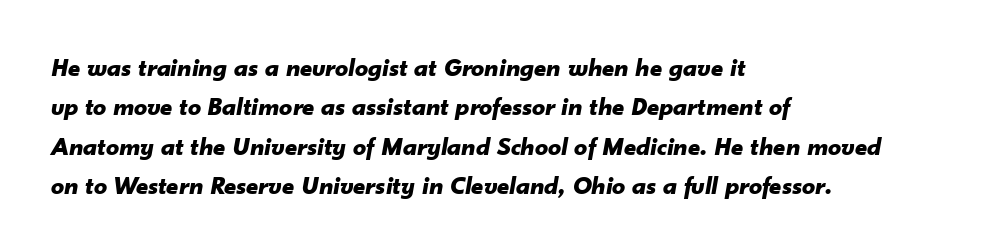
{"italic": "yes", "lean": "right", "slant_degrees": 10, "bold": "yes", "underline": "no", "align": "left", "line_spacing": "normal", "line_spacing_ratio": 1.51, "letter_spacing": "normal", "letter_spacing_em": 0.0, "glyph_px": 26}
